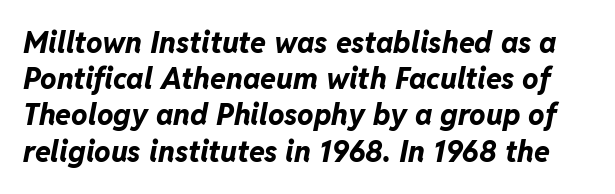
{"italic": "yes", "lean": "right", "slant_degrees": 11, "bold": "yes", "weight": "bold", "width": "normal", "stroke_contrast": "low", "x_height": "medium", "monospaced": "no", "underline": "no", "line_spacing": "normal", "line_spacing_ratio": 1.25, "letter_spacing": "normal", "letter_spacing_em": 0.0, "glyph_px": 29}
